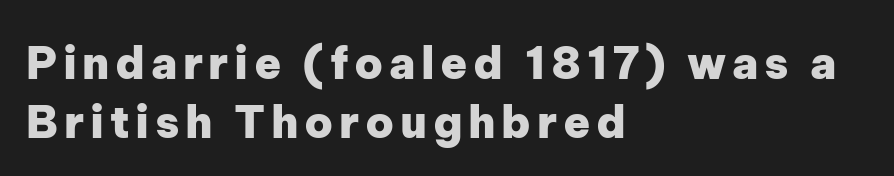
The letters advance in unequal steps, a hallmark of proportional type. Chunky letters — that's bold for sure. The space between consecutive lines is moderate. Rendered with straight, roman letterforms. The gap between lines stays unmarked.
